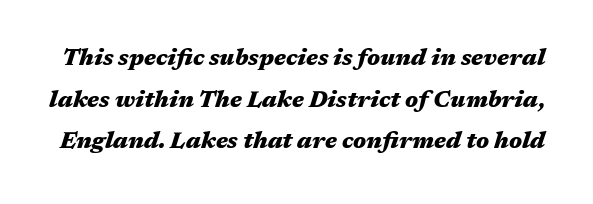
Q: Is the text bold? A: Yes.
Q: Is the text italic (slanted)? A: Yes, it leans right by about 17 degrees.
Q: Is the text underlined? A: No.
Q: Is the spacing between letters normal or unusually wide? A: Normal.
